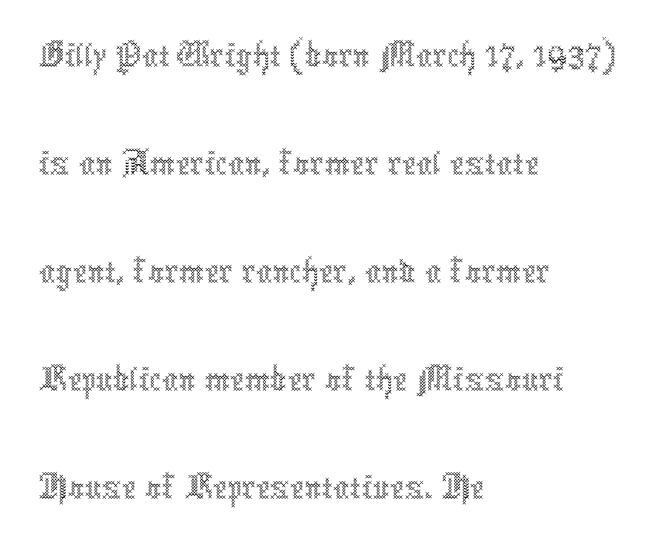
The image shows 80 px thin, condensed type, upright; set left-aligned, normal line spacing (1.35x), normal letter spacing, not underlined; a medium x-height.
